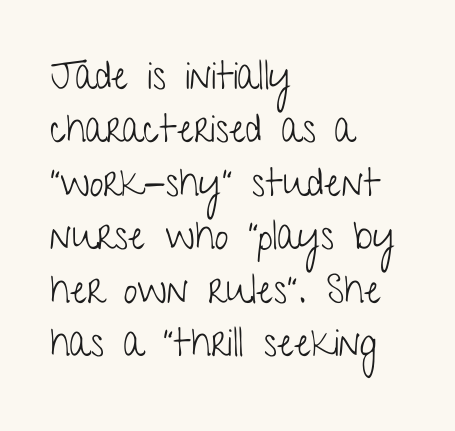
Ordinary non-slanted type is in use. Letterform terminals end flat and unadorned throughout the passage. You could call the tracking neutral — neither tight nor loose. Underlining? Definitely not there. Left-aligned paragraph, ragged on the right. The face used here is proportionally spaced, like ordinary book or web type.
